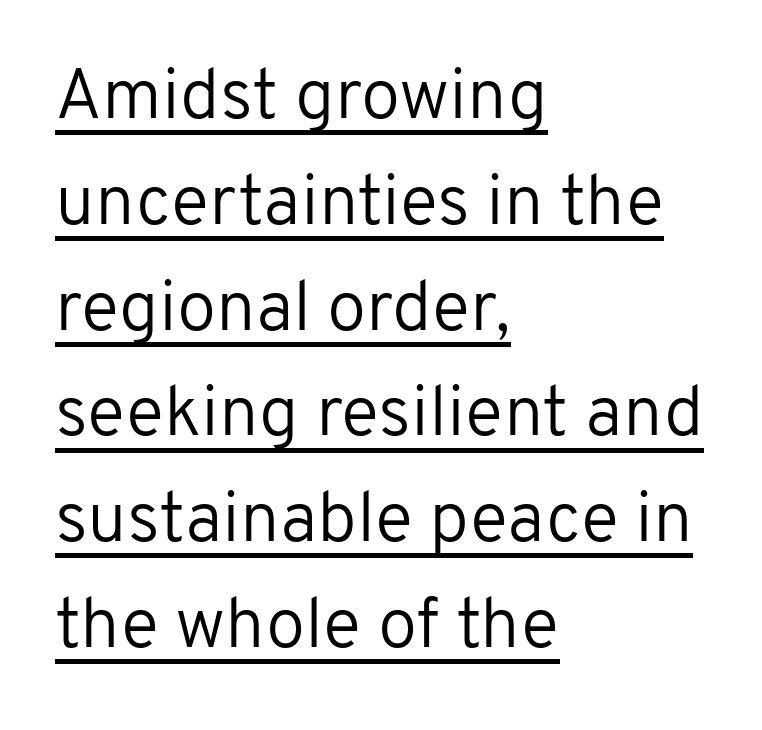
Q: Is the text bold? A: No.
Q: Is the text italic (slanted)? A: No, it is upright.
Q: Is the typeface a serif or a sans-serif typeface? A: Sans-serif.
Q: Is the text underlined? A: Yes.
Q: How is the paragraph aligned? A: Left-aligned.
Q: Is the spacing between letters normal or unusually wide? A: Normal.
Q: Is the spacing between lines tight, normal or loose? A: Normal.
Q: Width (condensed, normal, or wide)? A: Normal.
Q: Stroke contrast? A: Low.
Q: x-height? A: Medium.
Q: Monospaced? A: No.
